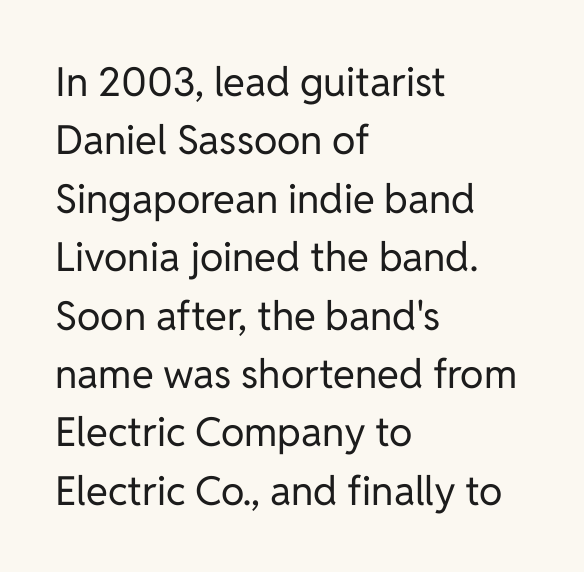
{"serif": "no", "italic": "no", "bold": "no", "weight": "regular", "width": "normal", "stroke_contrast": "low", "x_height": "medium", "monospaced": "no", "underline": "no", "align": "left", "line_spacing": "normal", "line_spacing_ratio": 1.46, "letter_spacing": "normal", "letter_spacing_em": 0.0, "glyph_px": 40}
